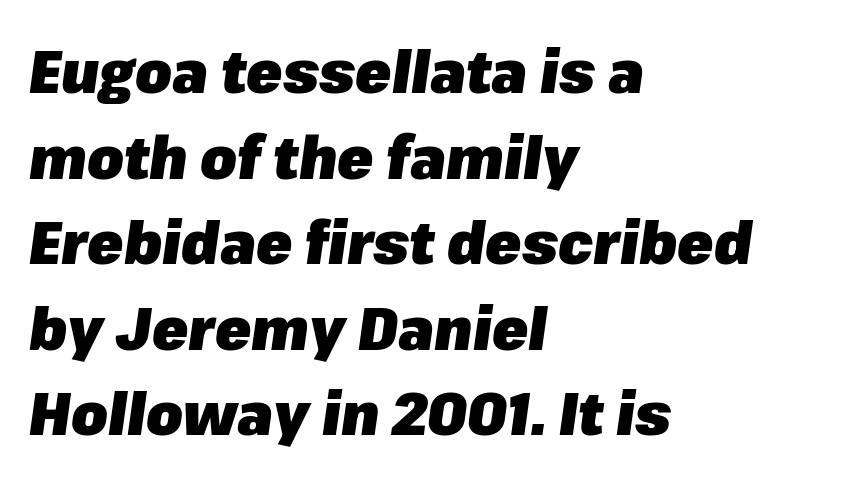
{"italic": "yes", "lean": "right", "slant_degrees": 8, "bold": "yes", "weight": "heavy", "width": "normal", "stroke_contrast": "low", "x_height": "medium", "monospaced": "no", "underline": "no", "align": "left", "line_spacing": "normal", "line_spacing_ratio": 1.45, "letter_spacing": "normal", "letter_spacing_em": 0.0, "glyph_px": 59}
